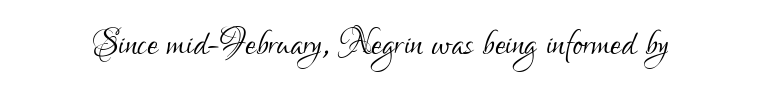
The image shows 48 px light, condensed sans-serif type; set normal letter spacing, not underlined; low stroke contrast and a small x-height.
